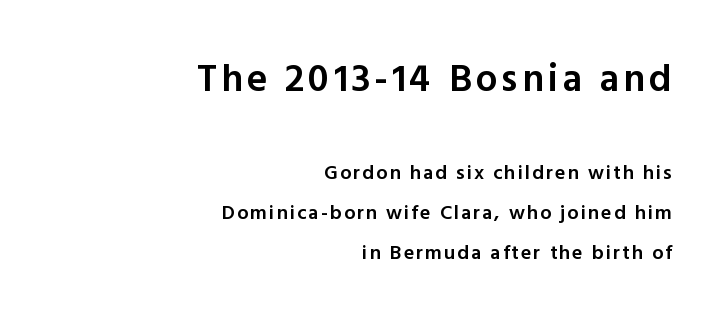
Q: Is the text bold? A: Semi-bold.
Q: Is the text italic (slanted)? A: No, it is upright.
Q: Is the typeface a serif or a sans-serif typeface? A: Sans-serif.
Q: Is the text underlined? A: No.
Q: How is the paragraph aligned? A: Right-aligned.
Q: Is the spacing between lines tight, normal or loose? A: Loose.
Q: Which block of text is set in a larger size, the first (top) or the second (bottom)? A: The first (top) one.
Q: Width (condensed, normal, or wide)? A: Normal.
Q: x-height? A: Medium.
Q: Monospaced? A: No.
